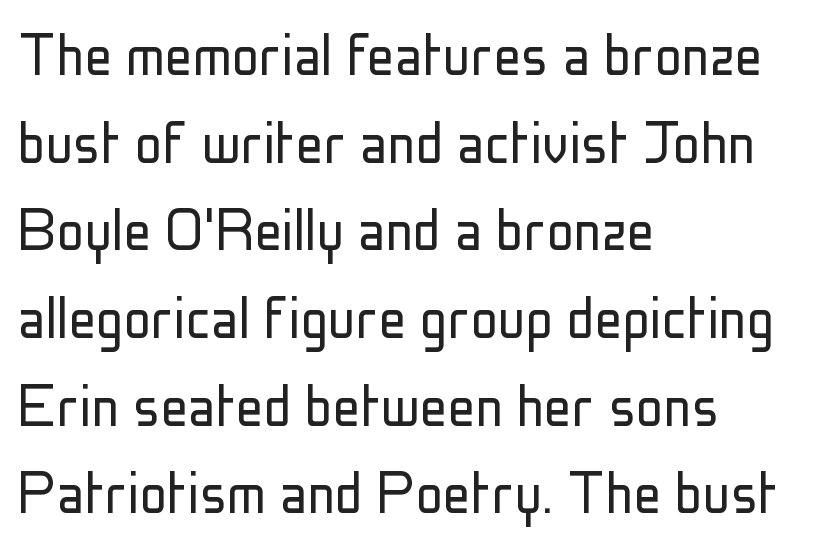
The designer went with a sans here, leaving each stem footless. Each letter keeps its own natural width here, so spacing adapts to shape. The weight tops out at a normal text grade. Is there much room between lines? A standard amount, neither cramped nor airy. A student would call this left alignment; a typographer would say flush left, rag right. Tracking here is standard; glyphs follow each other at the usual distance.
